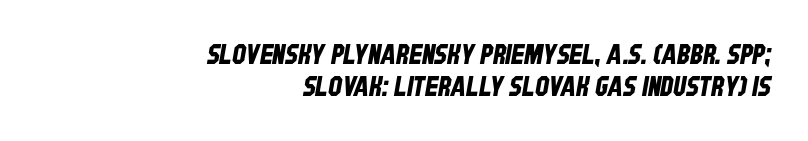
The image shows 27 px text type; set right-aligned, line spacing 1.2x, normal letter spacing, not underlined.
